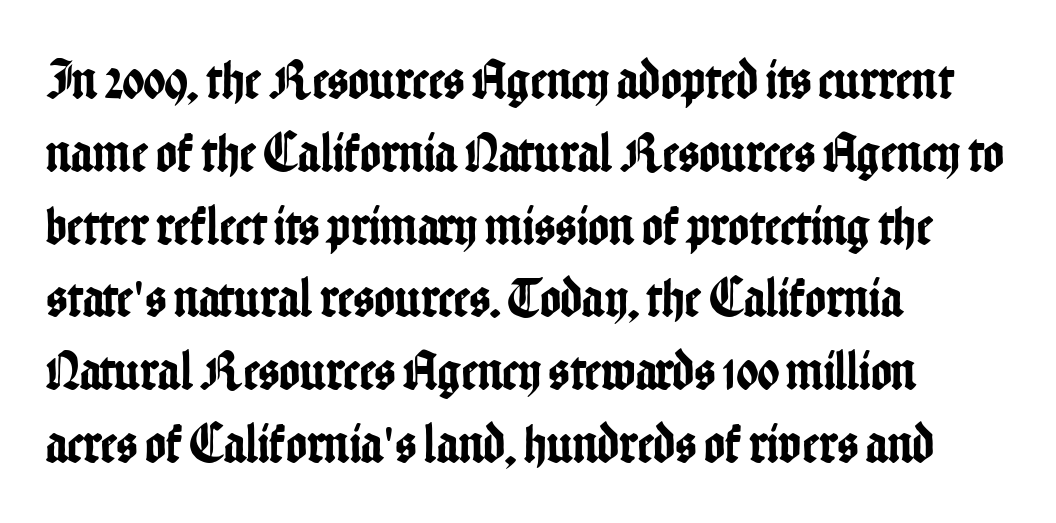
Q: Is the text italic (slanted)? A: No, it is upright.
Q: Is the typeface a serif or a sans-serif typeface? A: Sans-serif.
Q: Is the text underlined? A: No.
Q: How is the paragraph aligned? A: Left-aligned.
Q: Is the spacing between letters normal or unusually wide? A: Normal.
Q: Is the spacing between lines tight, normal or loose? A: Normal.
Q: Width (condensed, normal, or wide)? A: Condensed.
Q: Stroke contrast? A: Low.
Q: x-height? A: Medium.
Q: Monospaced? A: No.
